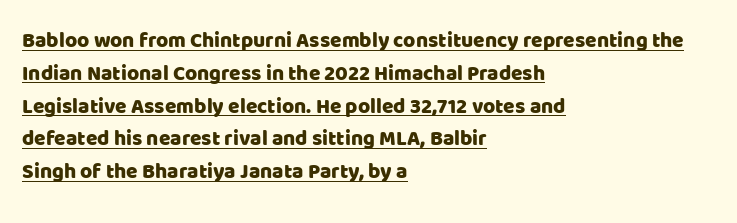
Alignment: flush left. A rule runs beneath these lines of type. Designer's note — italics off, roman on. The letters sit at their default tracking, neither squeezed nor spread. The rows are spaced the way most documents space them.
